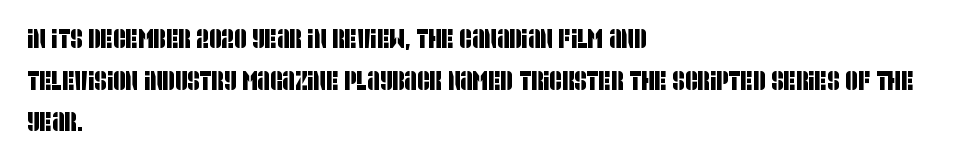
Does the leading feel generous? No, just average. The lines in this sample share a left origin and differ only in where they stop. The specimen omits any rule beneath the text block's lines. The horizontal fit of the characters is conventional and even.
